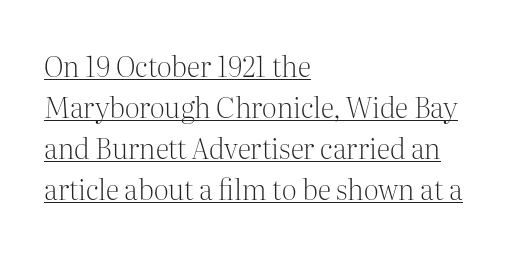
Unlike italic type, these characters show no tilt at all. This sample uses plain, unmodified letter spacing. A baseline rule has been typeset under these characters. Each letter keeps its own natural width here, so spacing adapts to shape.
